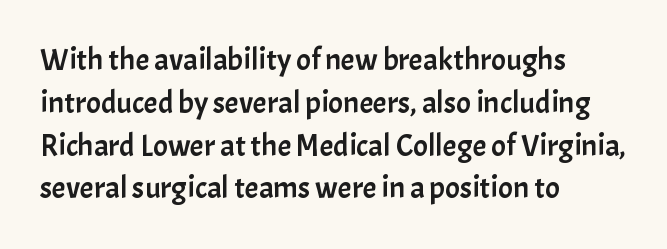
The image shows 31 px sans-serif type, upright; set left-aligned, normal line spacing (1.38x), normal letter spacing, not underlined; low stroke contrast and a medium x-height.
